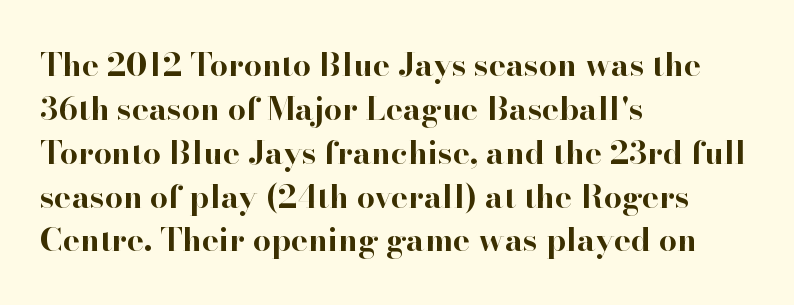
The image shows 32 px bold serif type, upright; set left-aligned, normal line spacing (1.37x), normal letter spacing, not underlined; high stroke contrast and a small x-height.
